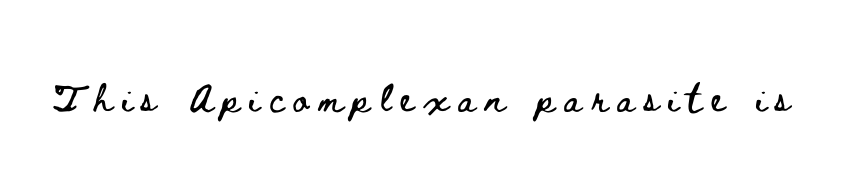
Q: Is the text italic (slanted)? A: Yes.
Q: Is the text underlined? A: No.
Q: Is the spacing between letters normal or unusually wide? A: Unusually wide.
Q: Width (condensed, normal, or wide)? A: Wide.
Q: Stroke contrast? A: Low.
Q: x-height? A: Small.
Q: Monospaced? A: No.
